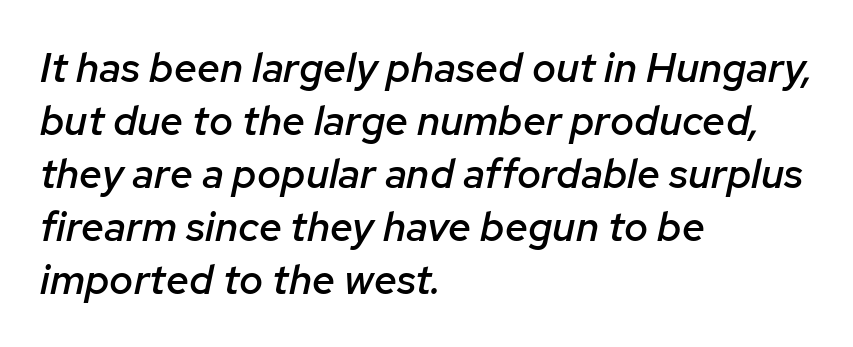
{"italic": "yes", "lean": "right", "slant_degrees": 12, "bold": "semi", "weight": "semibold", "width": "normal", "stroke_contrast": "low", "x_height": "medium", "monospaced": "no", "underline": "no", "align": "left", "line_spacing": "normal", "line_spacing_ratio": 1.29, "letter_spacing": "normal", "letter_spacing_em": 0.0, "glyph_px": 41}
